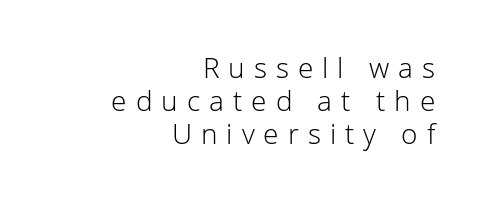
The image shows 28 px light sans-serif type, upright; set right-aligned, line spacing 1.18x, unusually wide letter spacing (+0.32 em), not underlined; low stroke contrast and a medium x-height.
